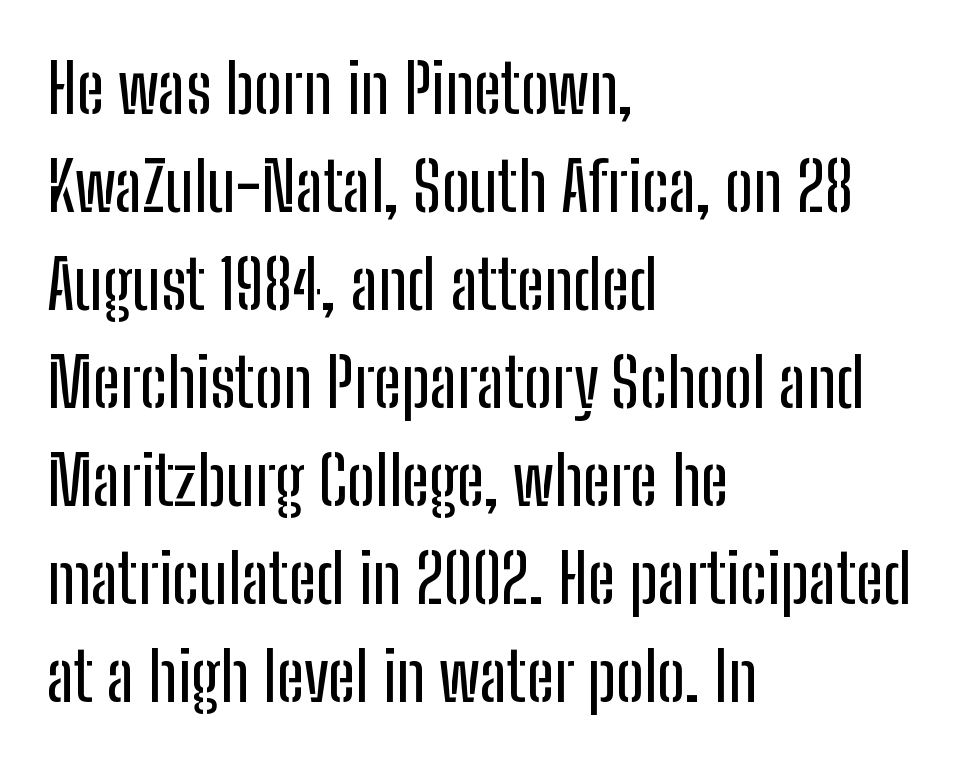
The image shows 68 px condensed sans-serif type, upright; set left-aligned, normal line spacing (1.44x), normal letter spacing, not underlined; low stroke contrast and a medium x-height.
